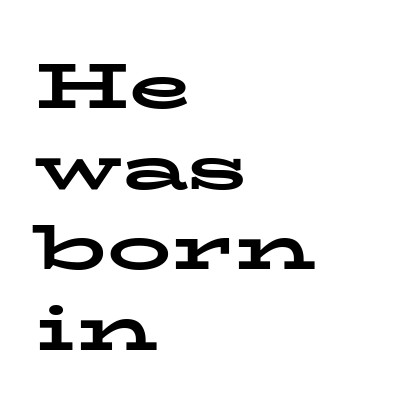
Q: Is the text bold? A: Yes.
Q: Is the text italic (slanted)? A: No, it is upright.
Q: Is the typeface a serif or a sans-serif typeface? A: Serif.
Q: Is the text underlined? A: No.
Q: How is the paragraph aligned? A: Left-aligned.
Q: Is the spacing between letters normal or unusually wide? A: Normal.
Q: Is the spacing between lines tight, normal or loose? A: Normal.
Q: Width (condensed, normal, or wide)? A: Wide.
Q: Stroke contrast? A: Low.
Q: x-height? A: Medium.
Q: Monospaced? A: No.
